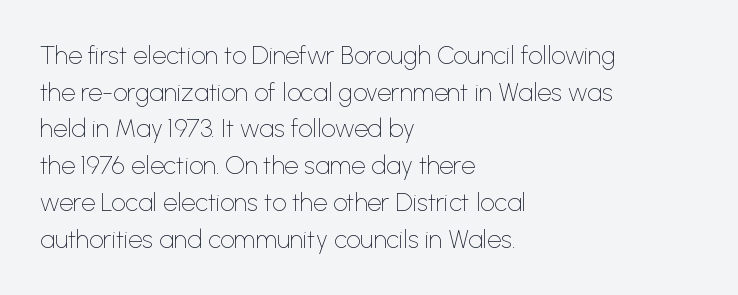
Weight: in the light-to-regular range. In CSS terms this would be text-align: left. The letters stand straight up with perfectly vertical stems. Each new line begins a customary step beneath the previous one. Characters follow at the spacing the type designer built in.
